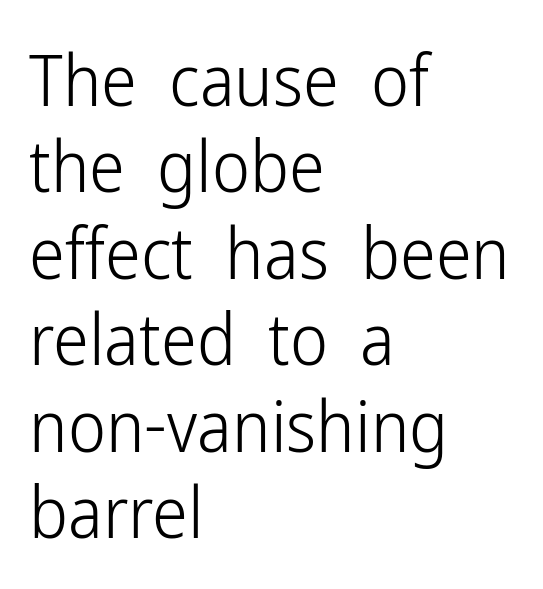
Character widths vary here, with narrow letters taking less room than wide ones. Decoration check: the copy has no underline. The type sits square on the baseline with zero lean. Each letter's strokes conclude bluntly, with no projecting serifs.
